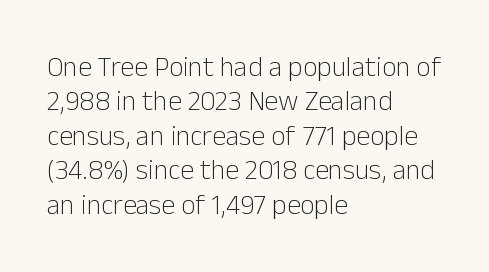
{"serif": "no", "italic": "no", "bold": "no", "weight": "light", "width": "normal", "stroke_contrast": "low", "x_height": "medium", "monospaced": "no", "underline": "no", "align": "left", "line_spacing_ratio": 1.23, "letter_spacing": "normal", "letter_spacing_em": 0.0, "glyph_px": 28}
